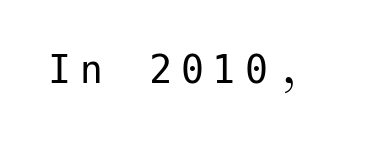
The image shows 46 px regular-weight sans-serif type, upright; set unusually wide letter spacing (+0.2 em), not underlined; low stroke contrast and a medium x-height.
